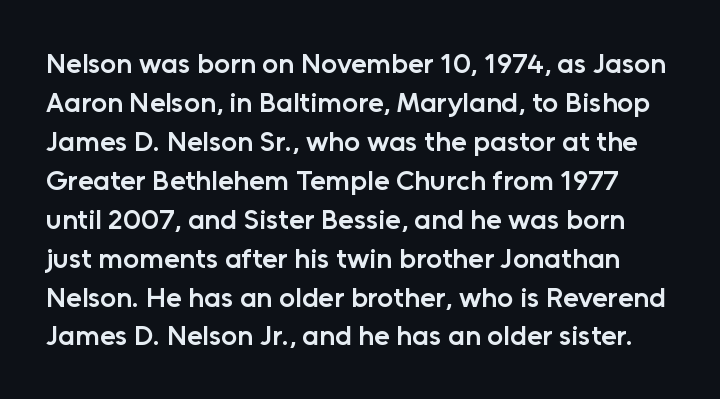
{"serif": "no", "italic": "no", "bold": "semi", "weight": "semibold", "width": "normal", "stroke_contrast": "low", "x_height": "medium", "monospaced": "no", "underline": "no", "line_spacing": "normal", "line_spacing_ratio": 1.39, "letter_spacing": "normal", "letter_spacing_em": 0.0, "glyph_px": 28}
